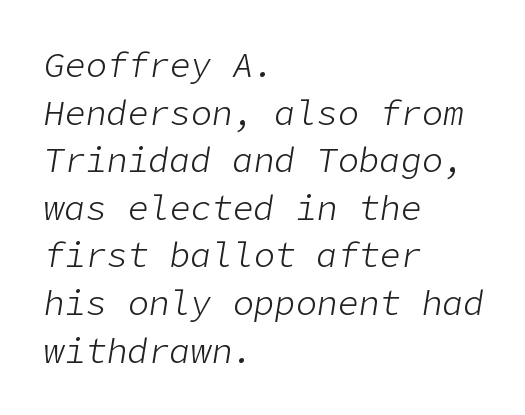
{"italic": "yes", "lean": "right", "slant_degrees": 9, "bold": "no", "weight": "light", "width": "normal", "stroke_contrast": "low", "x_height": "medium", "underline": "no", "align": "left", "line_spacing": "normal", "line_spacing_ratio": 1.36, "letter_spacing": "normal", "letter_spacing_em": 0.0, "glyph_px": 35}
